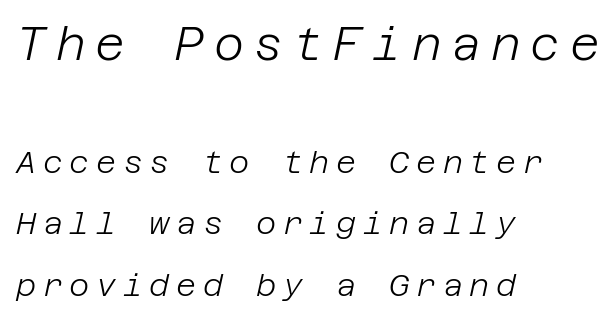
{"italic": "yes", "lean": "right", "slant_degrees": 12, "bold": "no", "weight": "light", "width": "normal", "stroke_contrast": "low", "x_height": "large", "underline": "no", "align": "left", "line_spacing": "loose", "line_spacing_ratio": 1.97, "letter_spacing": "wide", "letter_spacing_em": 0.21, "larger_block": "first", "size_ratio": 1.48, "glyph_px": 46}
